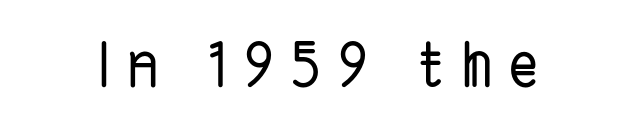
{"serif": "no", "width": "condensed", "stroke_contrast": "low", "x_height": "medium", "monospaced": "no", "underline": "no", "letter_spacing": "wide", "letter_spacing_em": 0.28, "glyph_px": 61}
